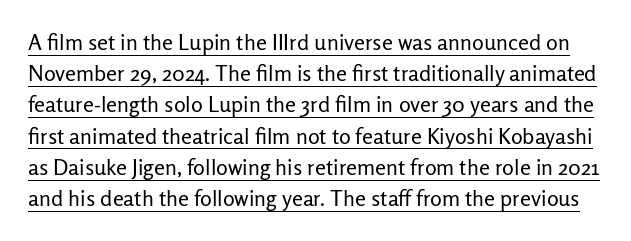
The image shows 22 px text type, upright; set normal line spacing (1.42x), normal letter spacing, underlined.
